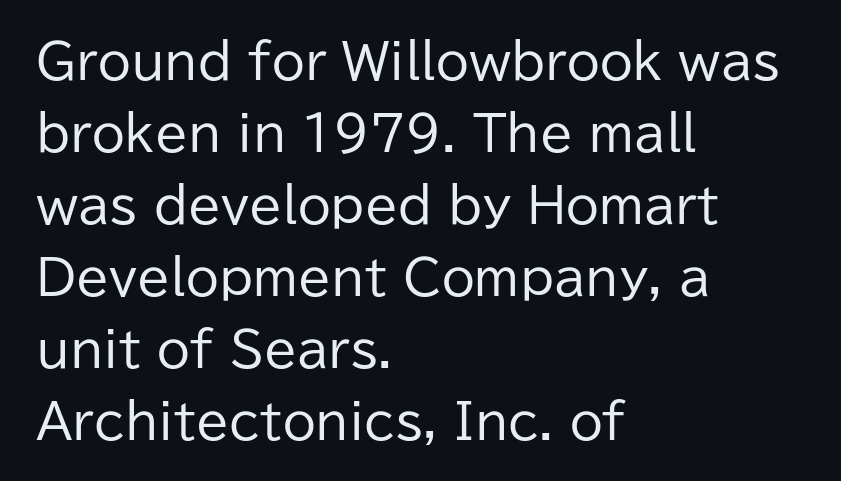
Q: Is the text bold? A: No.
Q: Is the text italic (slanted)? A: No, it is upright.
Q: Is the typeface a serif or a sans-serif typeface? A: Sans-serif.
Q: Is the text underlined? A: No.
Q: How is the paragraph aligned? A: Left-aligned.
Q: Is the spacing between letters normal or unusually wide? A: Normal.
Q: Is the spacing between lines tight, normal or loose? A: Normal.
Q: Width (condensed, normal, or wide)? A: Normal.
Q: Stroke contrast? A: Low.
Q: x-height? A: Medium.
Q: Monospaced? A: No.
